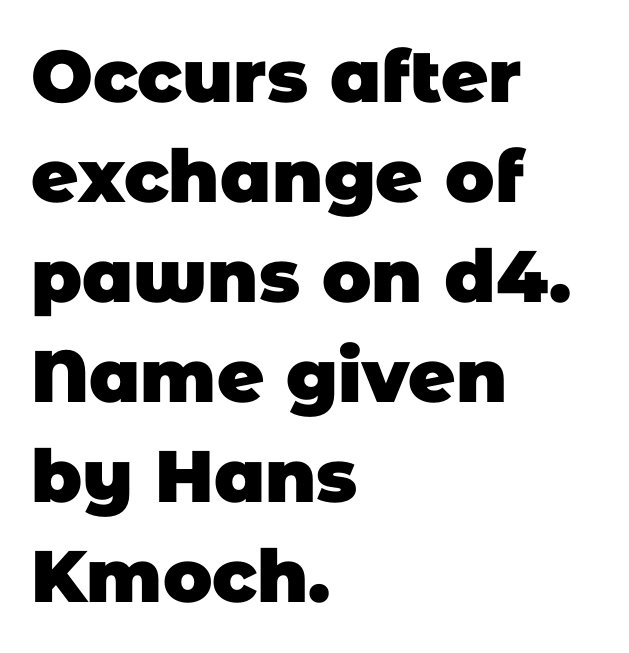
Q: Is the text bold? A: Yes.
Q: Is the typeface a serif or a sans-serif typeface? A: Sans-serif.
Q: Is the text underlined? A: No.
Q: How is the paragraph aligned? A: Left-aligned.
Q: Is the spacing between letters normal or unusually wide? A: Normal.
Q: Is the spacing between lines tight, normal or loose? A: Normal.
Q: Width (condensed, normal, or wide)? A: Normal.
Q: Stroke contrast? A: Low.
Q: x-height? A: Large.
Q: Monospaced? A: No.
